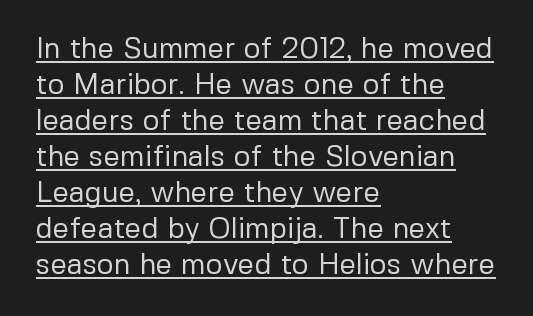
Nope, no serifs anywhere on these letters. You can see a thin bar hugging the bottom of the glyphs. Note the varied advance widths — an 'i' is clearly narrower than an 'm'. When letters stand straight like this, we call the style roman or upright. Left-aligned paragraph, ragged on the right. A typesetter would call this zero additional tracking.
